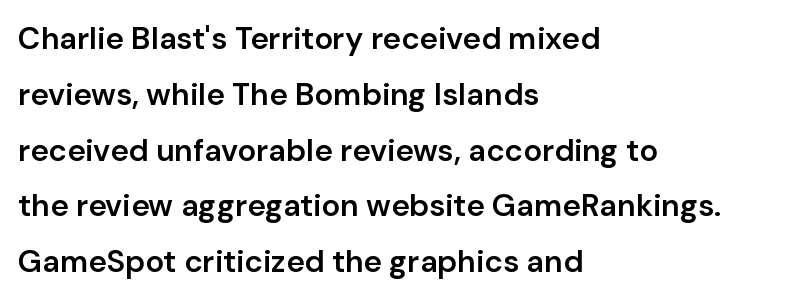
{"serif": "no", "italic": "no", "bold": "semi", "weight": "semibold", "width": "normal", "stroke_contrast": "low", "x_height": "medium", "monospaced": "no", "underline": "no", "align": "left", "line_spacing_ratio": 1.8, "letter_spacing": "normal", "letter_spacing_em": 0.0, "glyph_px": 31}
